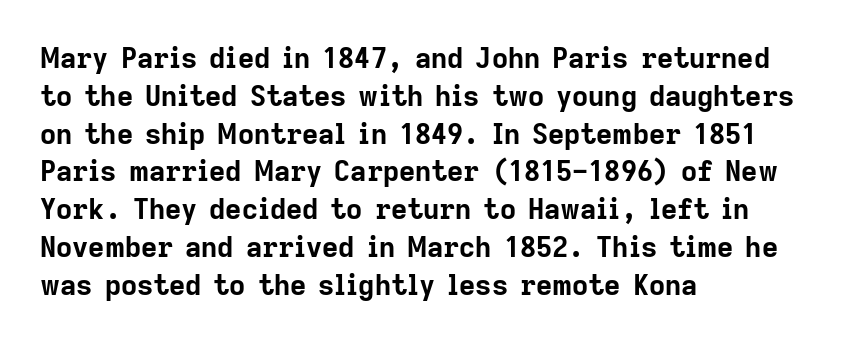
{"serif": "no", "italic": "no", "bold": "yes", "weight": "bold", "width": "normal", "stroke_contrast": "low", "x_height": "medium", "monospaced": "no", "underline": "no", "align": "left", "line_spacing": "normal", "line_spacing_ratio": 1.35, "letter_spacing": "normal", "letter_spacing_em": 0.0, "glyph_px": 28}
